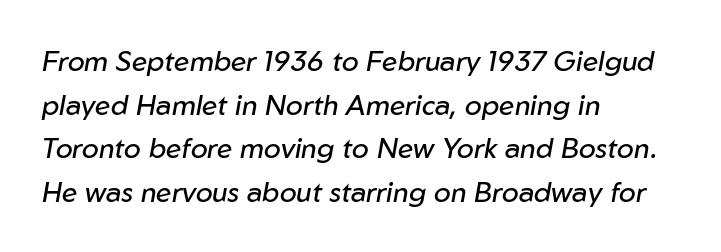
Each letter keeps its own natural width here, so spacing adapts to shape. Unbolded letterforms with no extra heft. The area under the type is left untouched. Slanted lettering throughout. Letter spacing: default.
